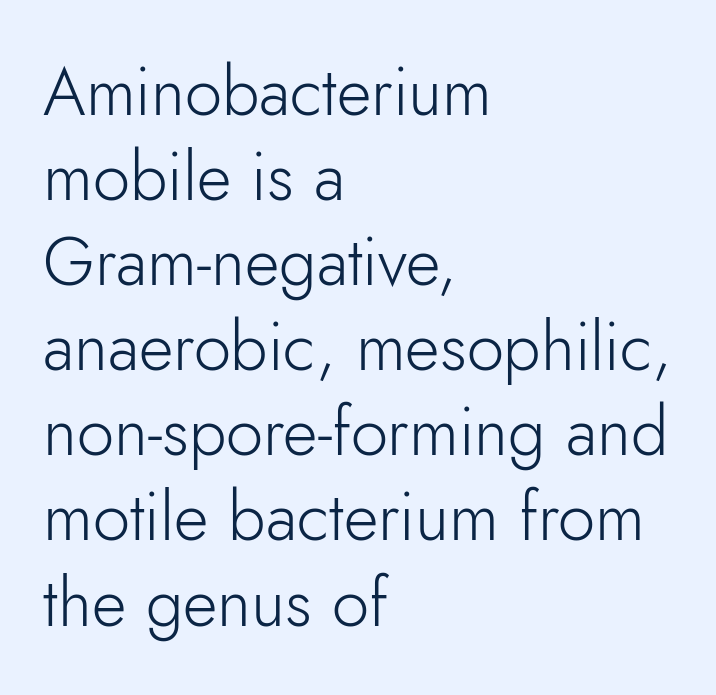
The image shows 67 px light sans-serif type, upright; set left-aligned, normal line spacing (1.27x), normal letter spacing, not underlined; low stroke contrast and a small x-height.
